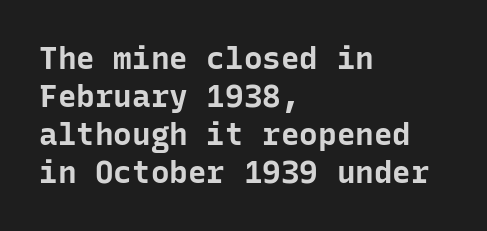
The image shows 31 px bold sans-serif type, upright, monospaced; set left-aligned, line spacing 1.23x, normal letter spacing, not underlined; low stroke contrast and a medium x-height.
